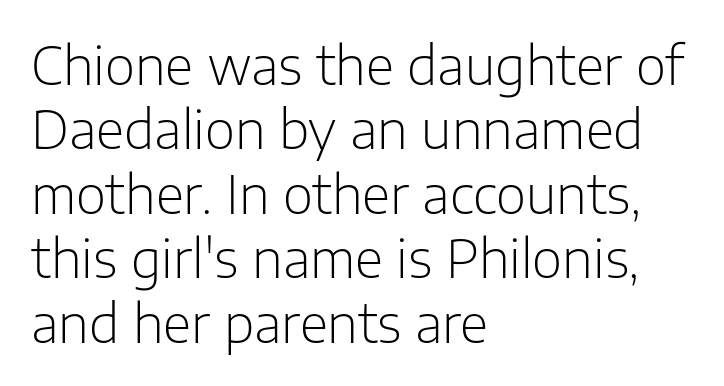
Looks like regular typesetting: each glyph gets only the width it needs. Does extra space separate the letters? No, they use regular spacing. The glyphs in this specimen are sans serif. The letterforms sit at book weight or below. These lines are set flush left with a ragged right edge.
